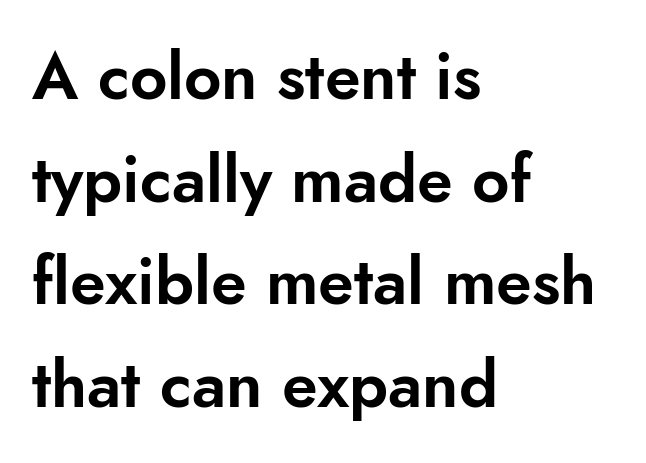
The image shows 65 px sans-serif type, upright; set left-aligned, normal line spacing (1.58x), normal letter spacing, not underlined; low stroke contrast and a small x-height.
